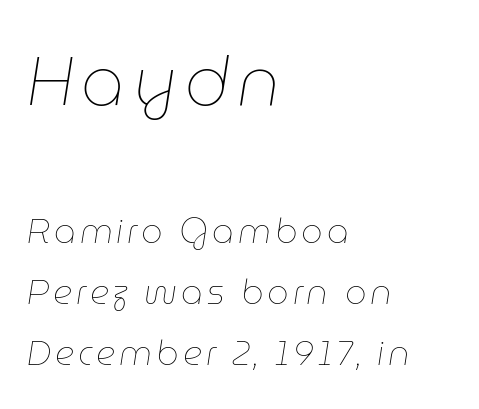
The string is rendered with underlining switched off. Of the two passages, the one on top uses the larger point size. These lines were composed using italics. The cut favours lightness, reaching ordinary text weight at its darkest. The lines are quadded left.
